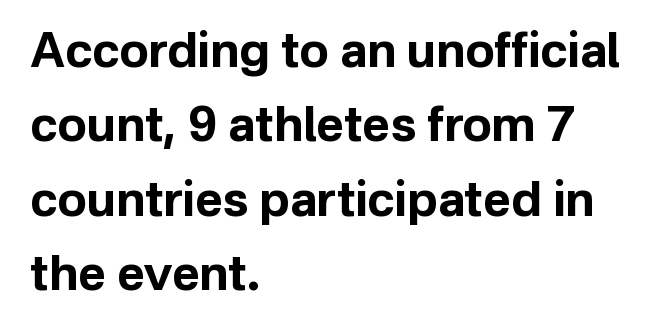
Nobody drew a line under any word here. The rendering uses natural spacing where letterforms have individual widths. The strokes are fattened all the way to bold. Where is the straight margin? On the left. The font's upright variant was chosen for this text.
